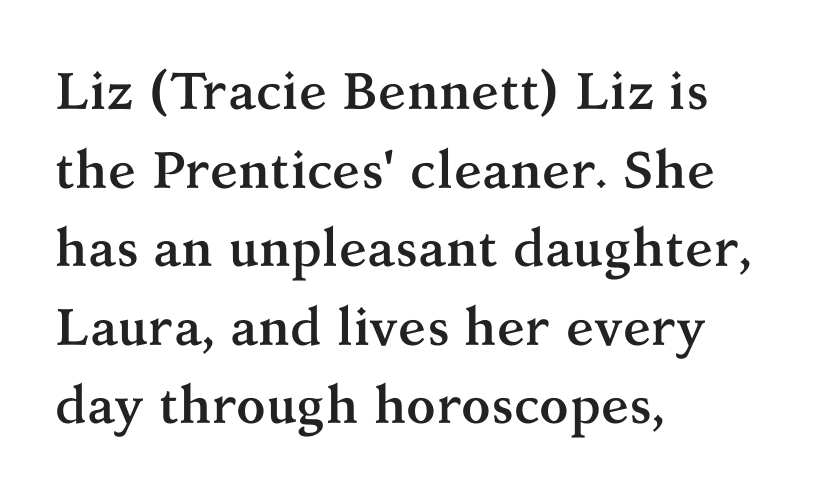
Q: Is the text bold? A: Yes.
Q: Is the text italic (slanted)? A: No, it is upright.
Q: Is the typeface a serif or a sans-serif typeface? A: Serif.
Q: Is the text underlined? A: No.
Q: How is the paragraph aligned? A: Left-aligned.
Q: Is the spacing between letters normal or unusually wide? A: Normal.
Q: Is the spacing between lines tight, normal or loose? A: Normal.
Q: Width (condensed, normal, or wide)? A: Normal.
Q: Stroke contrast? A: Medium.
Q: x-height? A: Medium.
Q: Monospaced? A: No.
